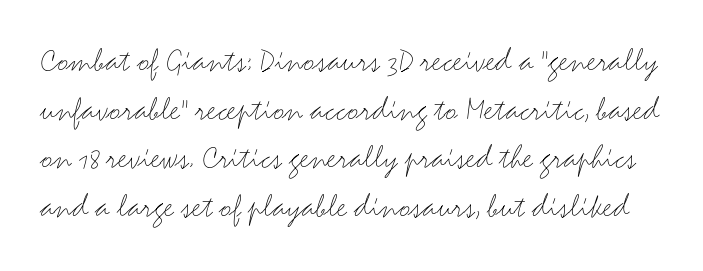
Q: Is the text bold? A: No.
Q: Is the text italic (slanted)? A: Yes.
Q: Is the typeface a serif or a sans-serif typeface? A: Sans-serif.
Q: Is the text underlined? A: No.
Q: Is the spacing between letters normal or unusually wide? A: Normal.
Q: Is the spacing between lines tight, normal or loose? A: Normal.
Q: Width (condensed, normal, or wide)? A: Wide.
Q: Stroke contrast? A: Medium.
Q: x-height? A: Small.
Q: Monospaced? A: No.
